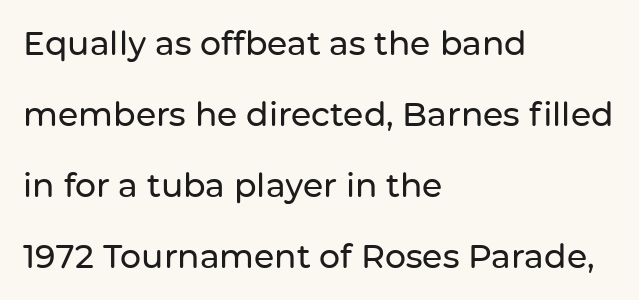
Honestly, there is no underline to notice here at all. Does the copy run flush right? No — it runs flush left. Think of a printed novel: that variable character pitch is what you see here. The letters stand straight up with perfectly vertical stems. Typographically, this falls in the sans-serif category.
